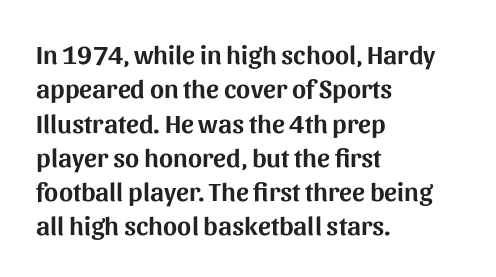
{"italic": "no", "underline": "no", "align": "left", "line_spacing": "normal", "line_spacing_ratio": 1.27, "letter_spacing": "normal", "letter_spacing_em": 0.0, "glyph_px": 27}
